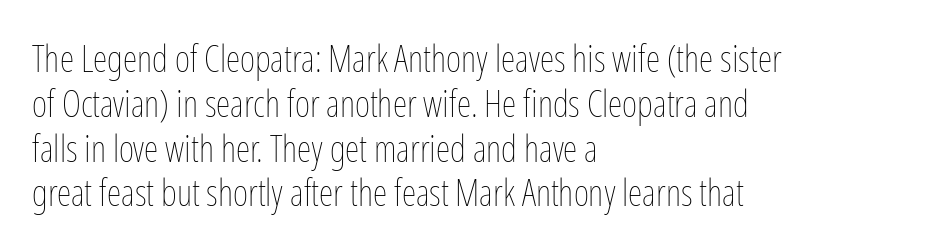
The lines are quadded left. Proportional: the letters do not fall into vertical columns. Letter spacing: default. The string is rendered with underlining switched off.
